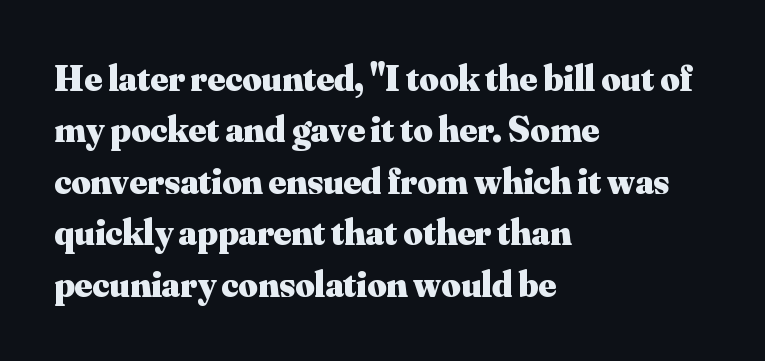
Proportional: the letters do not fall into vertical columns. Regarding serifs, this sample has them. This sample keeps an unexceptional amount of space between lines. The line texture is even and compact thanks to regular tracking.
